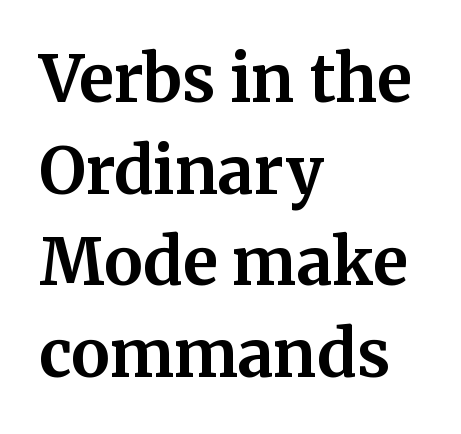
The image shows 64 px bold serif type, upright; set left-aligned, normal line spacing (1.43x), normal letter spacing, not underlined; medium stroke contrast and a medium x-height.
